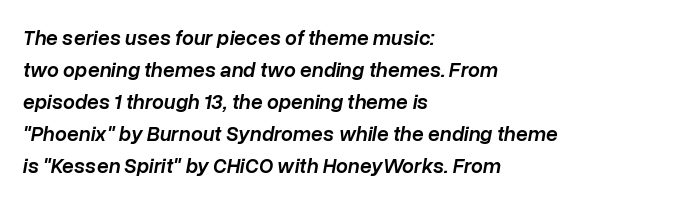
The image shows 21 px text type, italic (leaning right); set left-aligned, normal line spacing (1.52x), normal letter spacing, not underlined.
